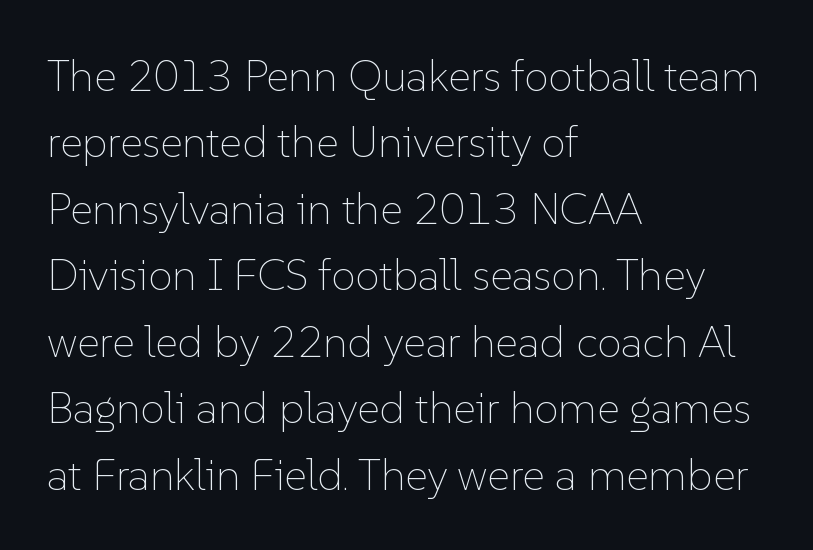
The image shows 44 px thin type, upright; set left-aligned, normal line spacing (1.51x), normal letter spacing, not underlined; low stroke contrast and a medium x-height.
